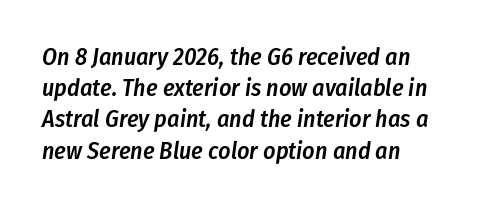
Q: Is the text bold? A: Semi-bold.
Q: Is the text italic (slanted)? A: Yes, it leans right by about 8 degrees.
Q: Is the text underlined? A: No.
Q: How is the paragraph aligned? A: Left-aligned.
Q: Is the spacing between letters normal or unusually wide? A: Normal.
Q: Is the spacing between lines tight, normal or loose? A: Normal.
